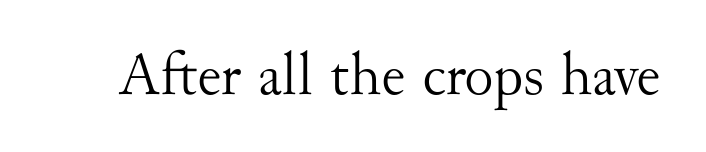
This rendering employs a face with finishing strokes, i.e., a serif. The letters sit at their default tracking, neither squeezed nor spread. The foot of each line stays bare and open. These lines were composed using upright roman letters. Varying glyph widths throughout — classic text-font behaviour.
